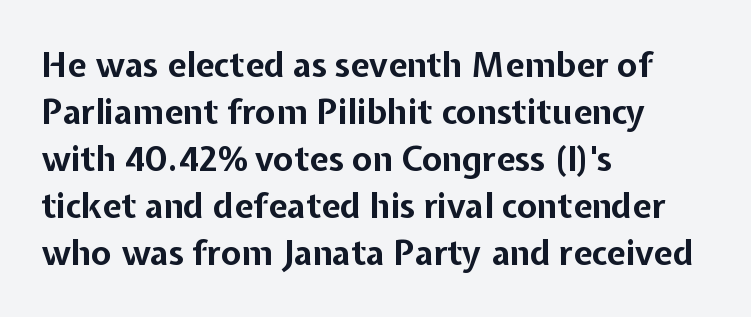
Q: Is the text bold? A: Yes.
Q: Is the text italic (slanted)? A: No, it is upright.
Q: Is the typeface a serif or a sans-serif typeface? A: Sans-serif.
Q: Is the text underlined? A: No.
Q: How is the paragraph aligned? A: Left-aligned.
Q: Is the spacing between letters normal or unusually wide? A: Normal.
Q: Is the spacing between lines tight, normal or loose? A: Normal.
Q: Width (condensed, normal, or wide)? A: Normal.
Q: Stroke contrast? A: Low.
Q: x-height? A: Medium.
Q: Monospaced? A: No.
